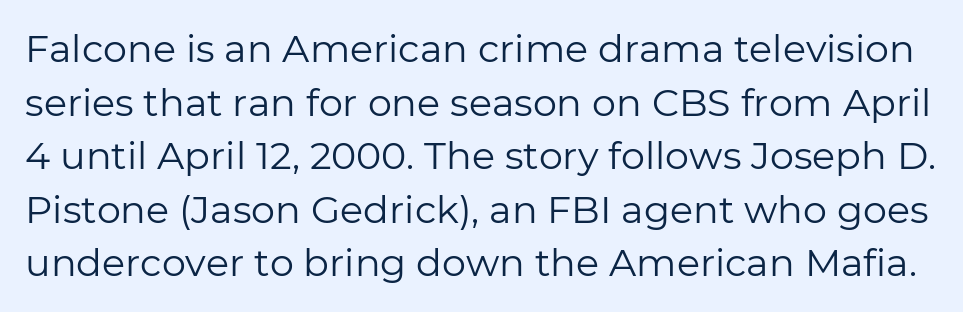
{"serif": "no", "italic": "no", "bold": "no", "weight": "regular", "width": "normal", "stroke_contrast": "low", "x_height": "medium", "monospaced": "no", "underline": "no", "line_spacing": "normal", "line_spacing_ratio": 1.41, "letter_spacing": "normal", "letter_spacing_em": 0.0, "glyph_px": 38}
